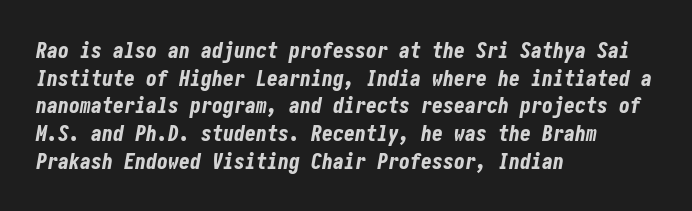
Does the weight exceed regular? Yes, all the way to bold. Regarding leading, the lines here are spaced in the standard way. Layout note: lines flush left. These lines were composed using italics. Glyph-to-glyph distance matches everyday printed text.
